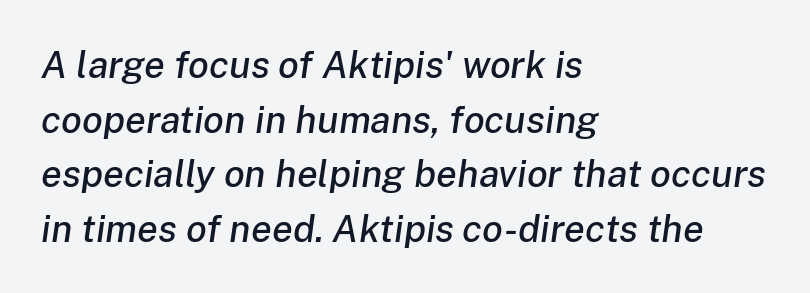
Q: Is the text italic (slanted)? A: Yes, it leans right by about 8 degrees.
Q: Is the text underlined? A: No.
Q: How is the paragraph aligned? A: Left-aligned.
Q: Is the spacing between letters normal or unusually wide? A: Normal.
Q: Is the spacing between lines tight, normal or loose? A: Normal.
Q: Width (condensed, normal, or wide)? A: Normal.
Q: Stroke contrast? A: Low.
Q: x-height? A: Medium.
Q: Monospaced? A: No.
